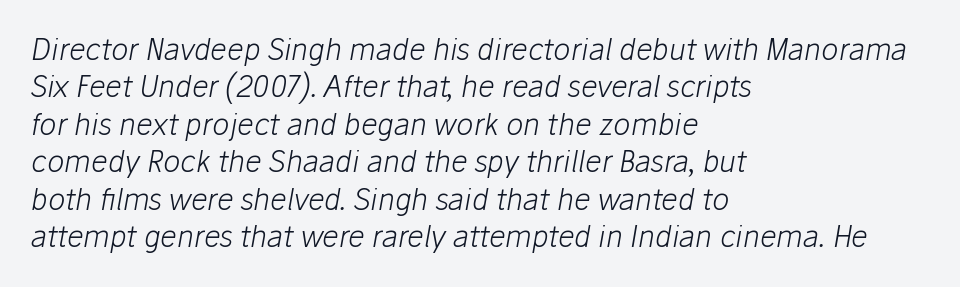
{"italic": "yes", "lean": "right", "slant_degrees": 10, "bold": "no", "weight": "light", "width": "normal", "stroke_contrast": "low", "x_height": "medium", "monospaced": "no", "underline": "no", "align": "left", "line_spacing": "normal", "line_spacing_ratio": 1.29, "letter_spacing": "normal", "letter_spacing_em": 0.0, "glyph_px": 29}
